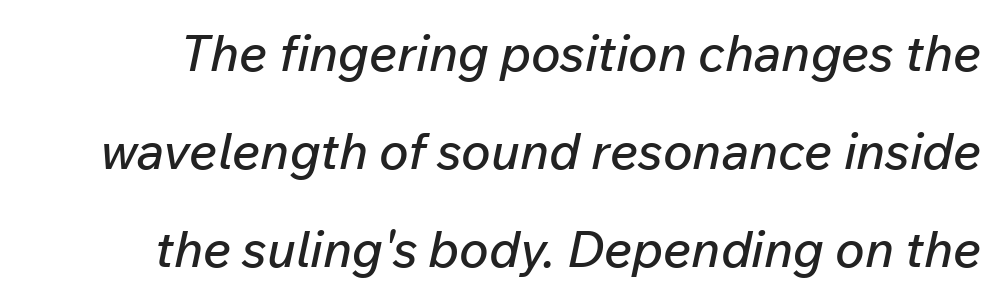
The image shows 50 px text type, italic (leaning right); set loose line spacing (1.96x), normal letter spacing, not underlined; low stroke contrast and a medium x-height.
